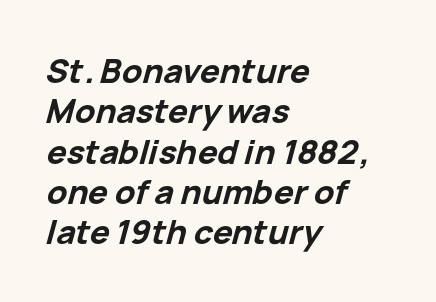
{"italic": "yes", "lean": "right", "slant_degrees": 15, "bold": "yes", "weight": "bold", "width": "normal", "stroke_contrast": "low", "x_height": "medium", "monospaced": "no", "underline": "no", "align": "left", "line_spacing_ratio": 1.22, "letter_spacing": "normal", "letter_spacing_em": 0.0, "glyph_px": 33}
